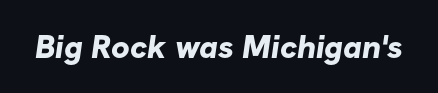
Q: Is the text bold? A: Yes.
Q: Is the typeface a serif or a sans-serif typeface? A: Sans-serif.
Q: Is the text underlined? A: No.
Q: Is the spacing between letters normal or unusually wide? A: Normal.
Q: Width (condensed, normal, or wide)? A: Normal.
Q: Stroke contrast? A: Low.
Q: x-height? A: Medium.
Q: Monospaced? A: No.
